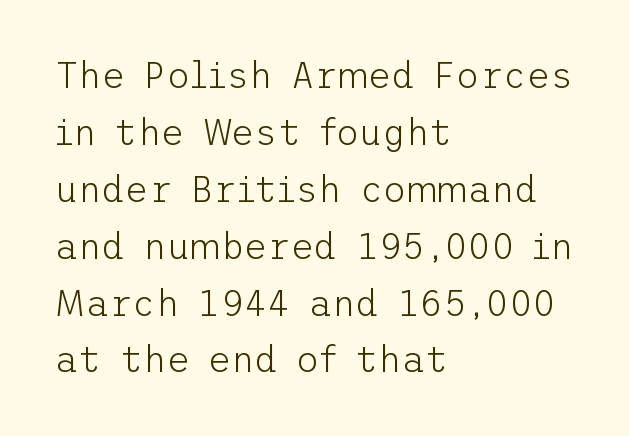
Q: Is the text bold? A: No.
Q: Is the text italic (slanted)? A: No, it is upright.
Q: Is the typeface a serif or a sans-serif typeface? A: Sans-serif.
Q: Is the text underlined? A: No.
Q: How is the paragraph aligned? A: Left-aligned.
Q: Is the spacing between letters normal or unusually wide? A: Normal.
Q: Is the spacing between lines tight, normal or loose? A: Normal.
Q: Width (condensed, normal, or wide)? A: Normal.
Q: Stroke contrast? A: Low.
Q: x-height? A: Medium.
